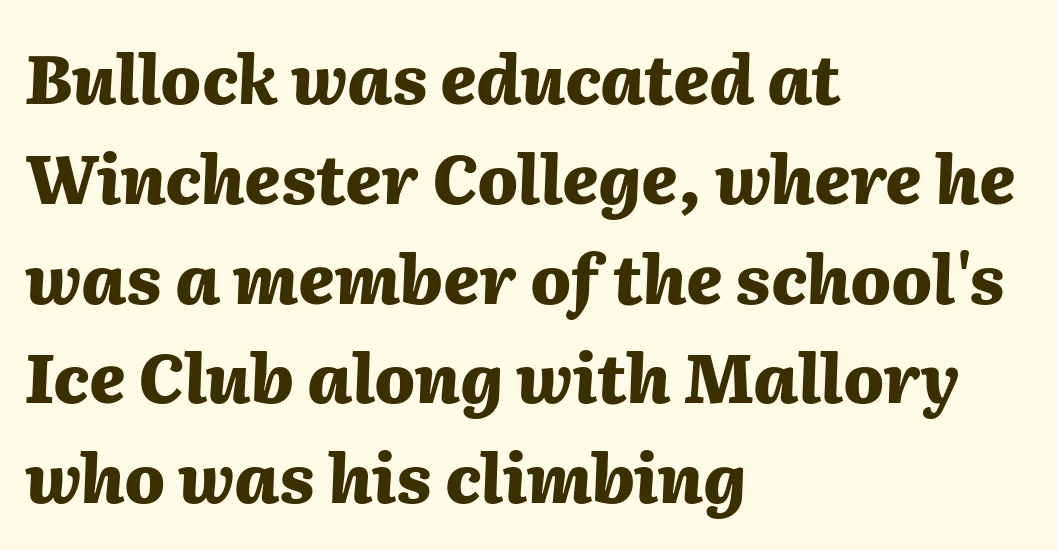
Q: Is the text bold? A: Yes.
Q: Is the text italic (slanted)? A: Yes, it leans right by about 2 degrees.
Q: Is the text underlined? A: No.
Q: How is the paragraph aligned? A: Left-aligned.
Q: Is the spacing between letters normal or unusually wide? A: Normal.
Q: Is the spacing between lines tight, normal or loose? A: Normal.
Q: Width (condensed, normal, or wide)? A: Normal.
Q: Stroke contrast? A: Medium.
Q: x-height? A: Medium.
Q: Monospaced? A: No.
